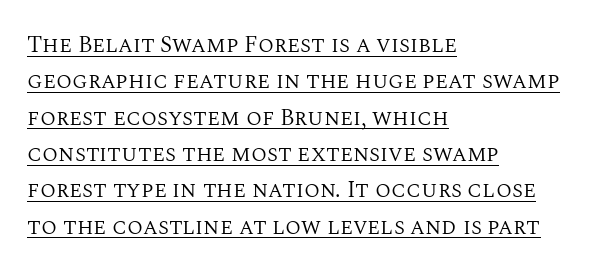
{"italic": "no", "bold": "no", "underline": "yes", "align": "left", "line_spacing": "normal", "line_spacing_ratio": 1.58, "letter_spacing": "normal", "letter_spacing_em": 0.0, "glyph_px": 23}
